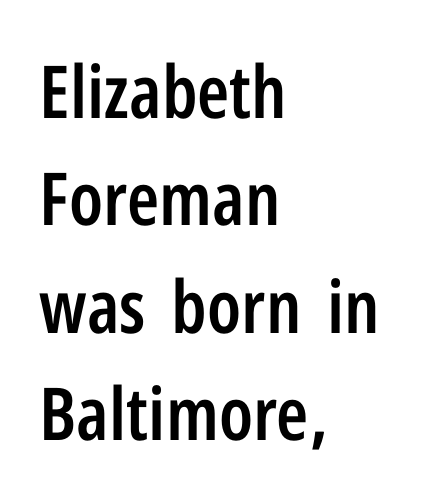
{"serif": "no", "italic": "no", "bold": "semi", "weight": "semibold", "width": "condensed", "stroke_contrast": "low", "x_height": "medium", "monospaced": "no", "underline": "no", "align": "left", "line_spacing": "normal", "line_spacing_ratio": 1.47, "letter_spacing": "normal", "letter_spacing_em": 0.0, "glyph_px": 73}
